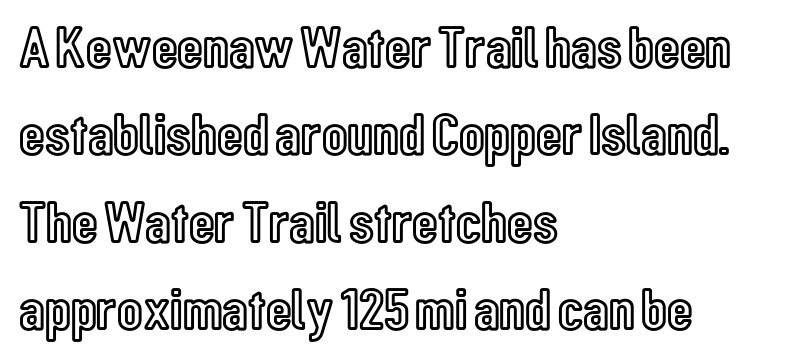
Q: Is the text italic (slanted)? A: No, it is upright.
Q: Is the text underlined? A: No.
Q: How is the paragraph aligned? A: Left-aligned.
Q: Is the spacing between letters normal or unusually wide? A: Normal.
Q: Is the spacing between lines tight, normal or loose? A: Normal.
Q: Width (condensed, normal, or wide)? A: Condensed.
Q: x-height? A: Medium.
Q: Monospaced? A: No.
